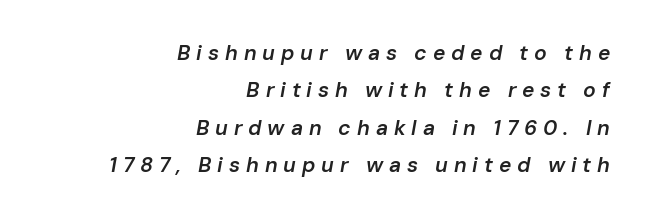
Line endings align vertically; line beginnings do not. Nobody drew a line under any word here. The rendering uses a semibold face; strokes are thickened but not to full bold. If you drew a line through each stem, it would be angled. The line texture is sparse and dotted thanks to wide tracking.
